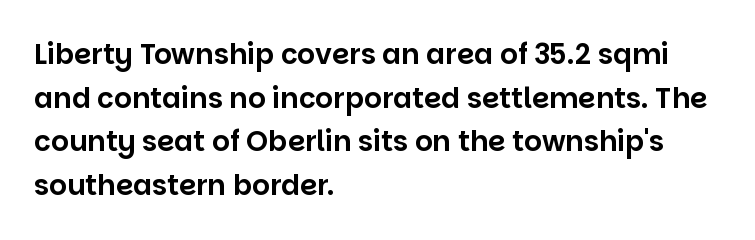
Q: Is the text italic (slanted)? A: No, it is upright.
Q: Is the typeface a serif or a sans-serif typeface? A: Sans-serif.
Q: Is the text underlined? A: No.
Q: How is the paragraph aligned? A: Left-aligned.
Q: Is the spacing between letters normal or unusually wide? A: Normal.
Q: Is the spacing between lines tight, normal or loose? A: Normal.
Q: Width (condensed, normal, or wide)? A: Normal.
Q: Stroke contrast? A: Low.
Q: x-height? A: Large.
Q: Monospaced? A: No.
